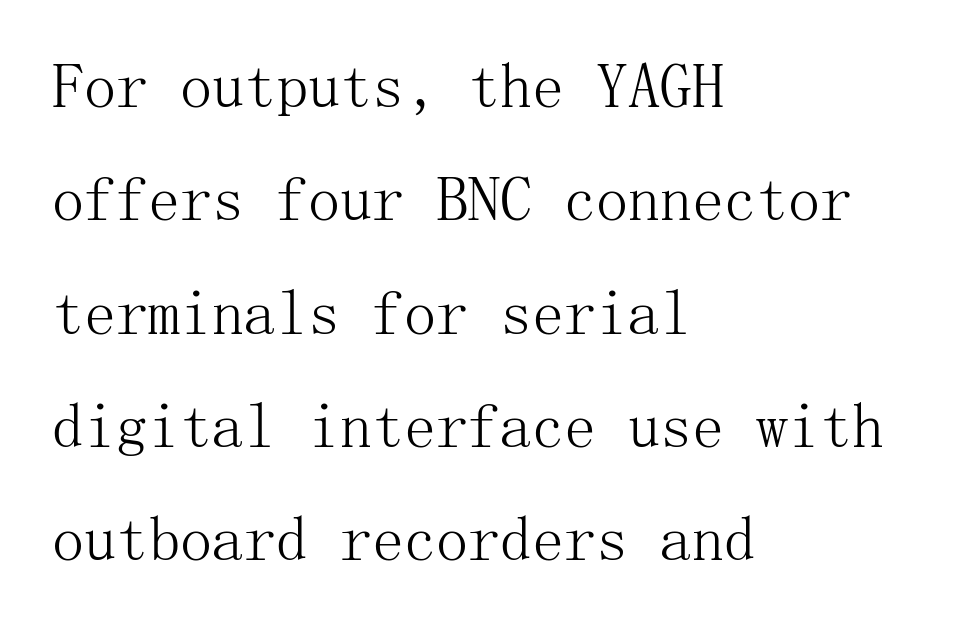
{"serif": "yes", "italic": "no", "bold": "no", "weight": "light", "width": "normal", "stroke_contrast": "medium", "x_height": "medium", "underline": "no", "align": "left", "line_spacing_ratio": 1.77, "letter_spacing": "normal", "letter_spacing_em": 0.0, "glyph_px": 64}
